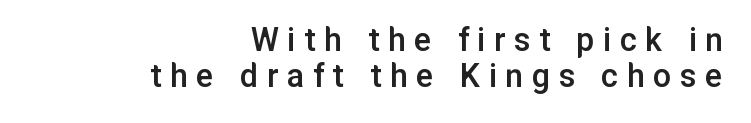
The image shows 36 px semibold sans-serif type, upright; set right-aligned, tight line spacing (0.99x), unusually wide letter spacing (+0.24 em), not underlined; low stroke contrast and a medium x-height.
